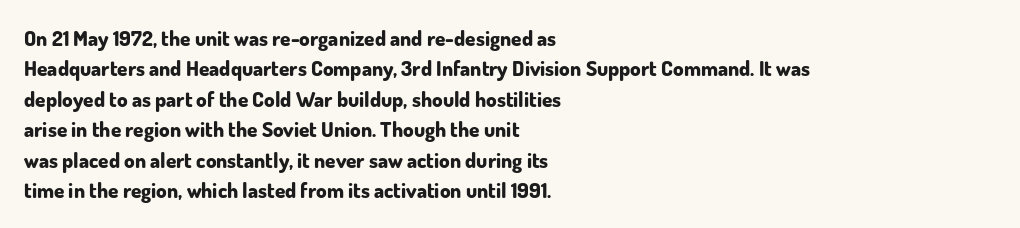
The image shows 21 px bold type, upright; set left-aligned, normal line spacing (1.45x), normal letter spacing, not underlined.
